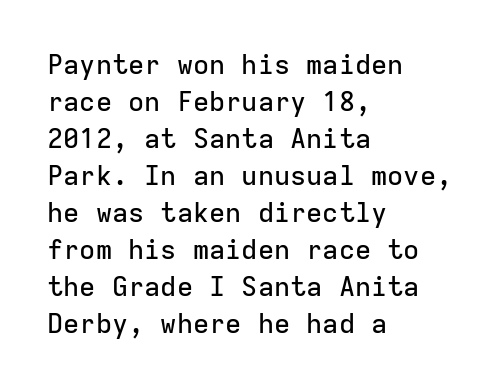
{"italic": "no", "underline": "no", "align": "left", "line_spacing": "normal", "line_spacing_ratio": 1.37, "letter_spacing": "normal", "letter_spacing_em": 0.0, "glyph_px": 27}
